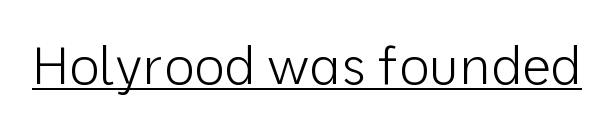
The image shows 52 px light sans-serif type, upright; set normal letter spacing, underlined; low stroke contrast and a medium x-height.
